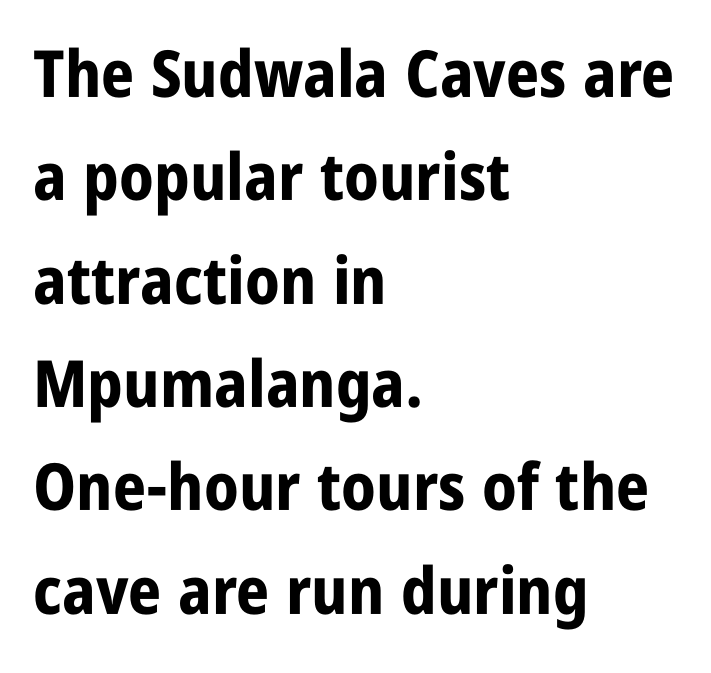
The image shows 65 px bold, condensed sans-serif type, upright; set left-aligned, normal line spacing (1.59x), normal letter spacing, not underlined; low stroke contrast and a large x-height.
